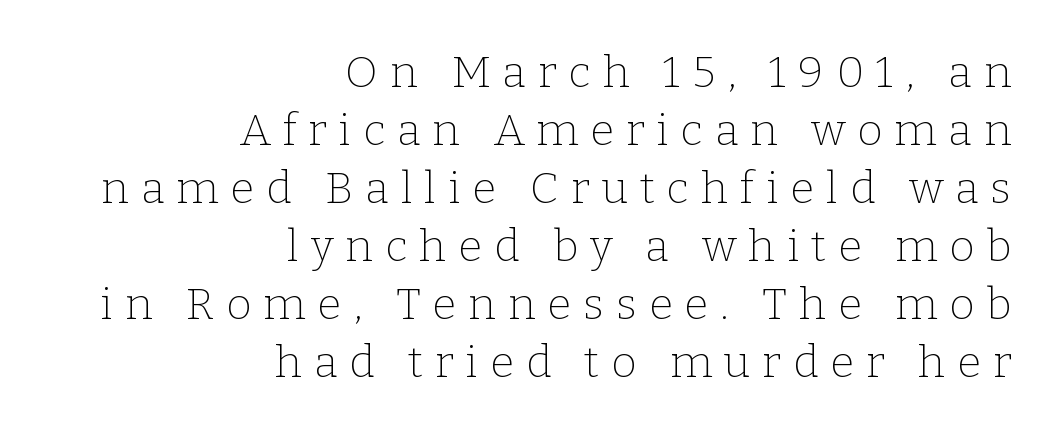
{"serif": "yes", "italic": "no", "bold": "no", "weight": "thin", "width": "normal", "stroke_contrast": "low", "x_height": "medium", "monospaced": "no", "underline": "no", "align": "right", "line_spacing": "normal", "line_spacing_ratio": 1.32, "letter_spacing": "wide", "letter_spacing_em": 0.27, "glyph_px": 44}
